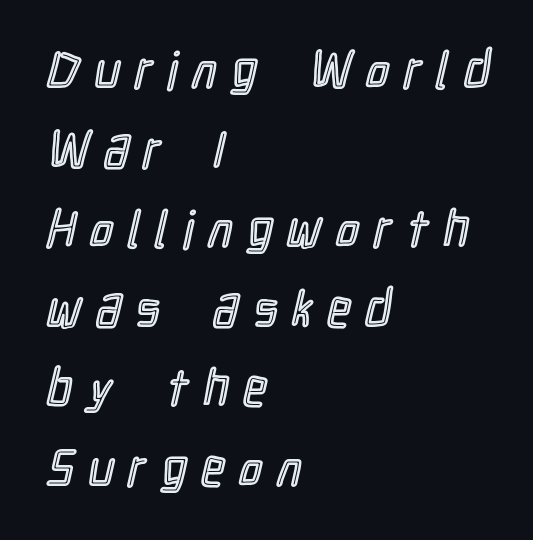
Q: Is the text italic (slanted)? A: Yes.
Q: Is the text underlined? A: No.
Q: How is the paragraph aligned? A: Left-aligned.
Q: Is the spacing between letters normal or unusually wide? A: Unusually wide.
Q: Is the spacing between lines tight, normal or loose? A: Normal.
Q: Width (condensed, normal, or wide)? A: Condensed.
Q: x-height? A: Medium.
Q: Monospaced? A: No.
